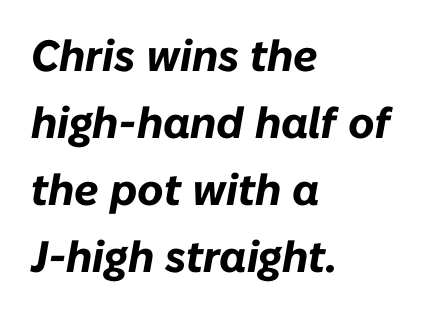
The image shows 44 px bold type, italic (leaning right); set left-aligned, normal line spacing (1.52x), normal letter spacing, not underlined; low stroke contrast and a medium x-height.
